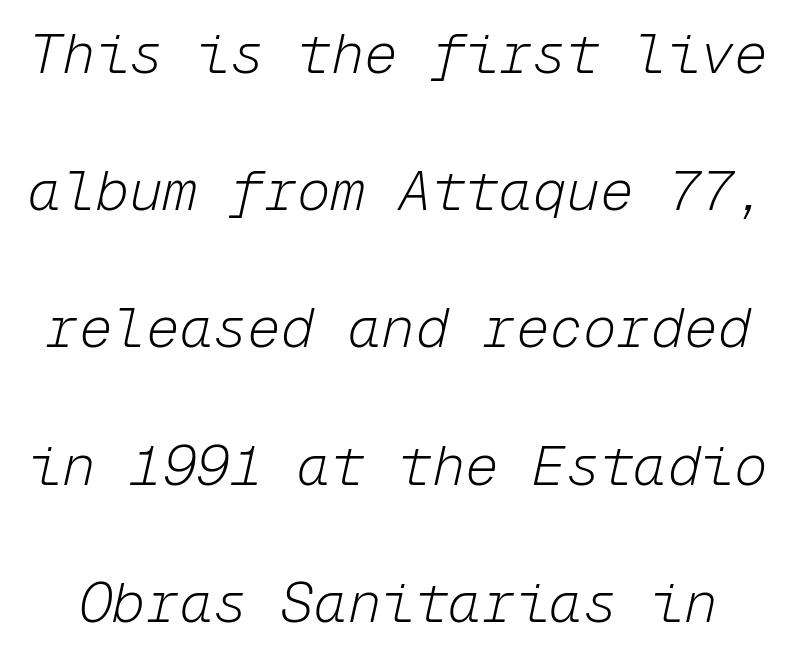
{"italic": "yes", "lean": "right", "slant_degrees": 12, "bold": "no", "weight": "light", "width": "normal", "stroke_contrast": "low", "x_height": "medium", "monospaced": "yes", "underline": "no", "line_spacing": "loose", "line_spacing_ratio": 2.45, "letter_spacing": "normal", "letter_spacing_em": 0.0, "glyph_px": 56}
